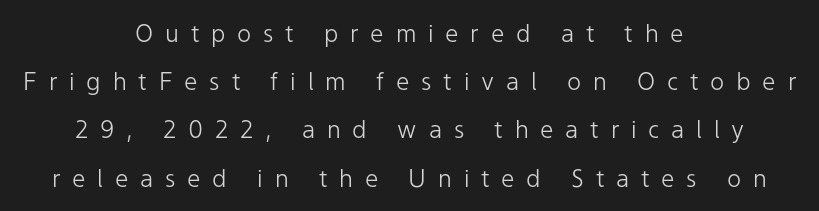
{"italic": "no", "bold": "no", "underline": "no", "align": "center", "line_spacing": "loose", "line_spacing_ratio": 2.01, "letter_spacing": "wide", "letter_spacing_em": 0.49, "glyph_px": 24}
